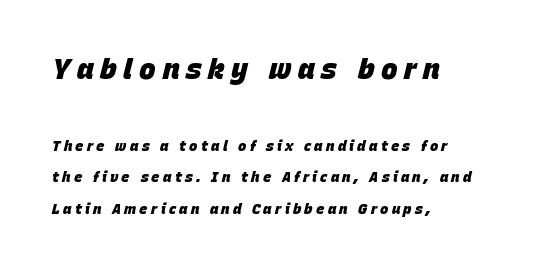
Quick note: underline off. The horizontal fit of the characters is loose and conspicuously gappy. Casual observation: everything's shoved over to the left. Style check: oblique.
